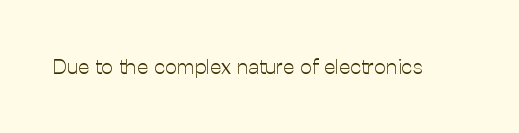
Q: Is the text bold? A: No.
Q: Is the text italic (slanted)? A: No, it is upright.
Q: Is the text underlined? A: No.
Q: Is the spacing between letters normal or unusually wide? A: Normal.
